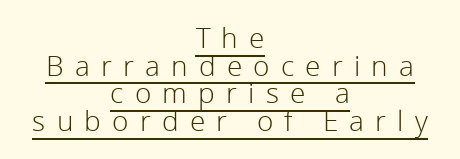
The image shows 28 px light sans-serif type, upright; set centered, tight line spacing (0.99x), unusually wide letter spacing (+0.4 em), underlined; low stroke contrast and a medium x-height.
